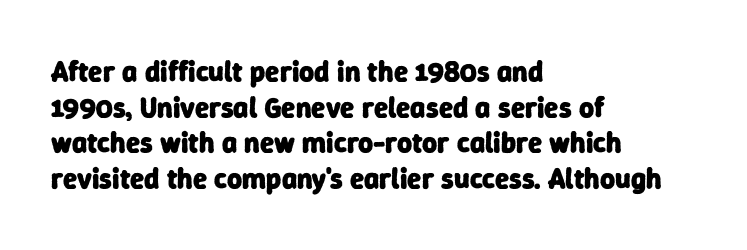
{"serif": "no", "bold": "yes", "weight": "heavy", "width": "normal", "stroke_contrast": "low", "x_height": "medium", "monospaced": "no", "underline": "no", "align": "left", "line_spacing_ratio": 1.23, "letter_spacing": "normal", "letter_spacing_em": 0.0, "glyph_px": 29}
